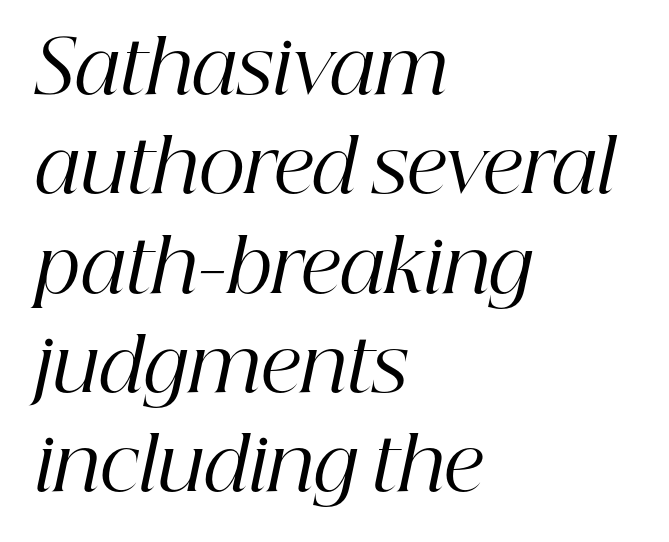
The strokes carry an ordinary text weight at most. Teacher's note: observe the even left margin — that is flush-left alignment. Letters rest on an invisible, unmarked baseline. Tracking value appears to be zero — textbook default spacing.
